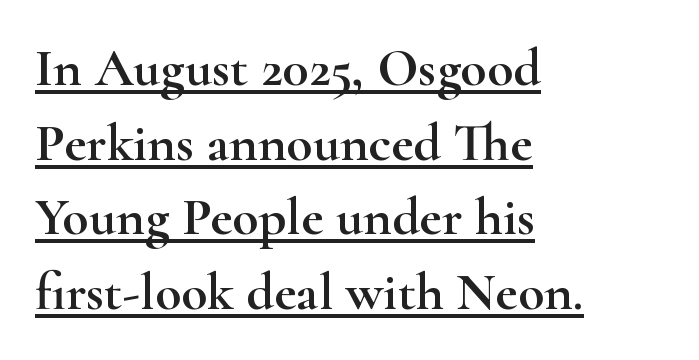
{"serif": "yes", "italic": "no", "width": "wide", "stroke_contrast": "high", "x_height": "small", "monospaced": "no", "underline": "yes", "align": "left", "line_spacing": "normal", "line_spacing_ratio": 1.38, "letter_spacing": "normal", "letter_spacing_em": 0.0, "glyph_px": 54}
